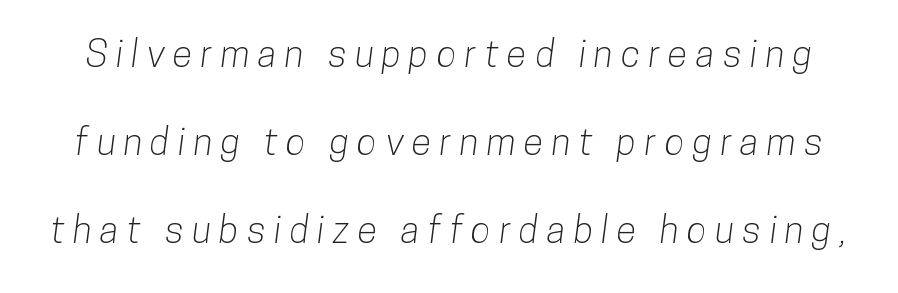
{"serif": "no", "width": "condensed", "stroke_contrast": "low", "x_height": "medium", "monospaced": "no", "underline": "no", "line_spacing": "loose", "line_spacing_ratio": 2.38, "letter_spacing": "wide", "letter_spacing_em": 0.22, "glyph_px": 37}
